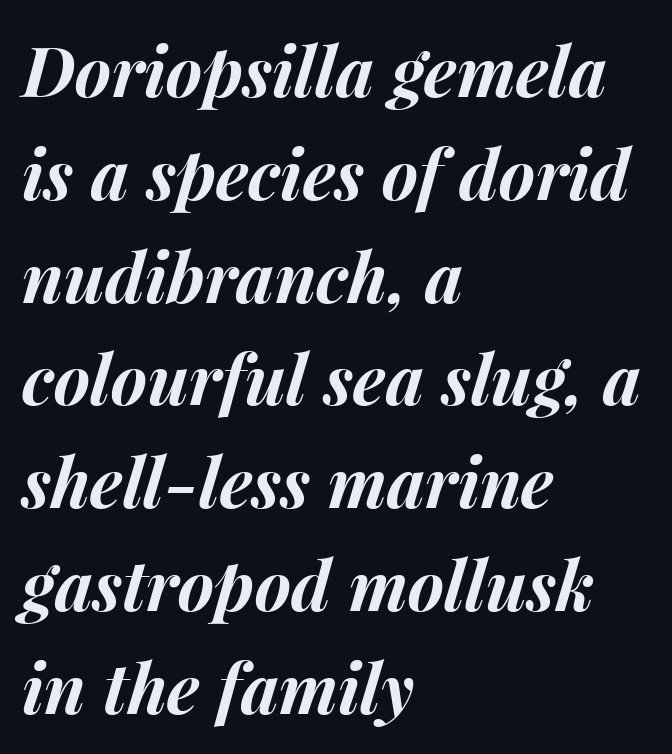
The image shows 69 px bold type, italic (leaning right); set left-aligned, normal line spacing (1.49x), normal letter spacing, not underlined; medium stroke contrast and a medium x-height.
